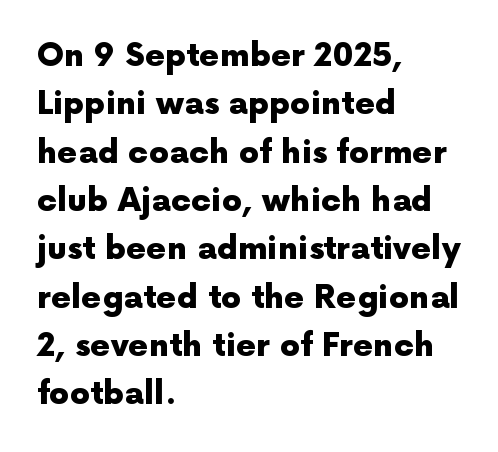
Pretty heavy lettering here — definitely bold. Every character sits straight up, as roman type does. Anything drawn beneath the words? Only blank space. Line starts are locked; line ends wander. Serifs: no, the terminals of the letterforms are clean.
